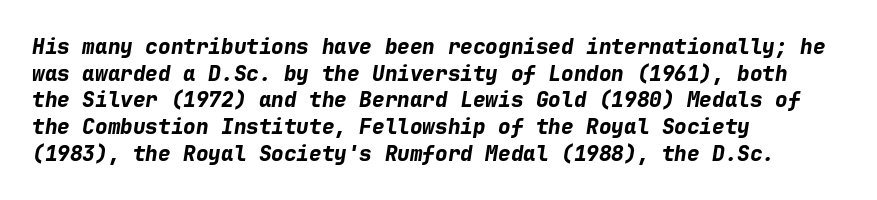
Typographic density is high because the face is bold. Does the lettering tilt? It does — this is italic. Only glyphs here, with clear space below each row. Where is the straight margin? On the left.
